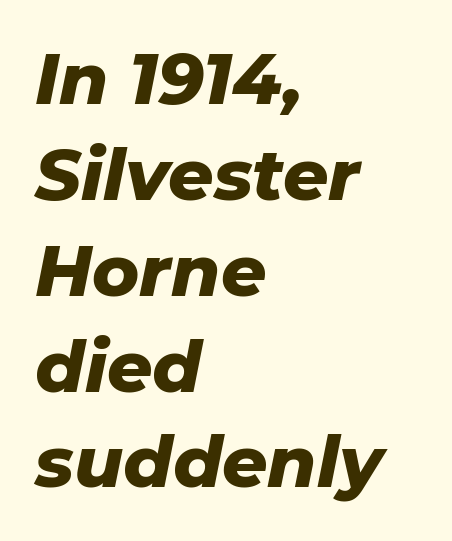
{"italic": "yes", "lean": "right", "slant_degrees": 11, "bold": "yes", "weight": "heavy", "width": "normal", "stroke_contrast": "low", "x_height": "medium", "monospaced": "no", "underline": "no", "align": "left", "line_spacing": "normal", "line_spacing_ratio": 1.35, "letter_spacing": "normal", "letter_spacing_em": 0.0, "glyph_px": 71}
